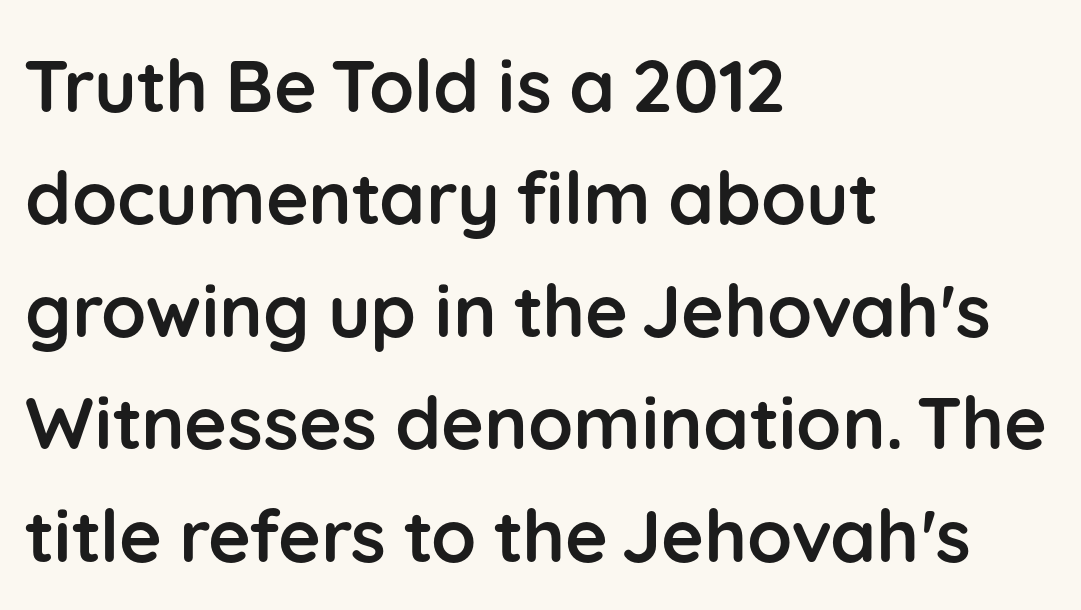
{"serif": "no", "italic": "no", "bold": "yes", "weight": "semibold", "width": "normal", "stroke_contrast": "low", "x_height": "medium", "monospaced": "no", "underline": "no", "align": "left", "line_spacing": "normal", "line_spacing_ratio": 1.54, "letter_spacing": "normal", "letter_spacing_em": 0.0, "glyph_px": 73}
